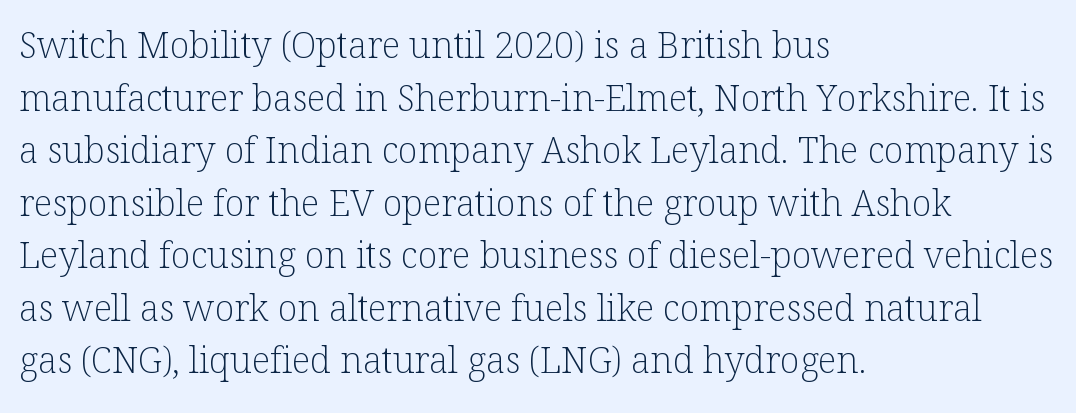
The image shows 36 px light serif type, upright; set left-aligned, normal line spacing (1.46x), normal letter spacing, not underlined; low stroke contrast and a medium x-height.
